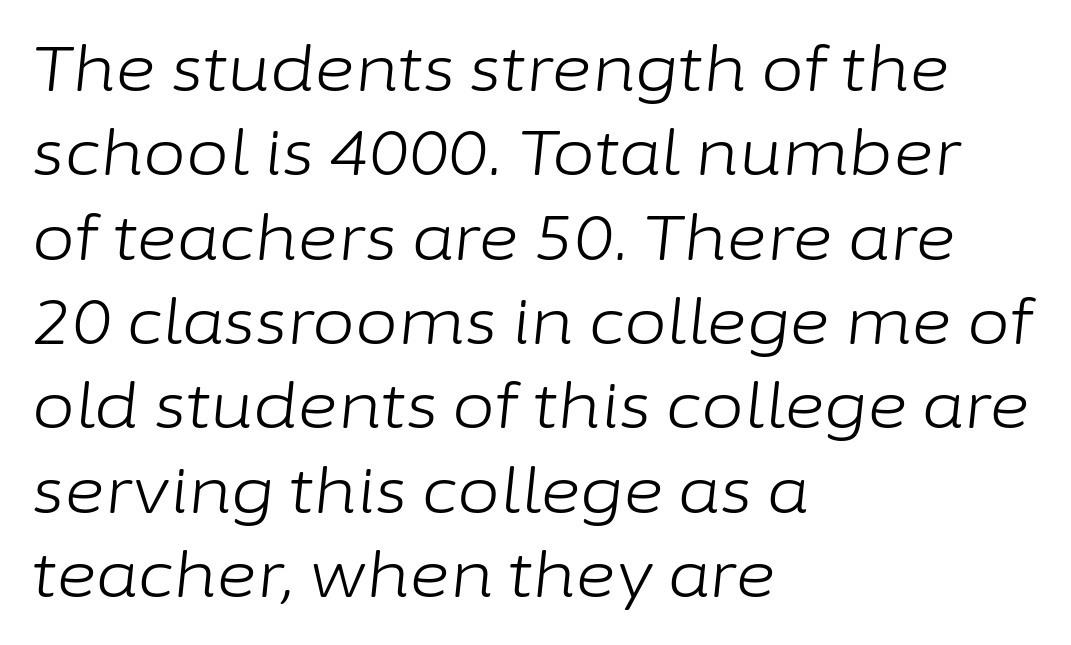
{"italic": "yes", "lean": "right", "slant_degrees": 6, "bold": "no", "weight": "light", "width": "normal", "stroke_contrast": "low", "x_height": "medium", "monospaced": "no", "underline": "no", "align": "left", "line_spacing": "normal", "line_spacing_ratio": 1.36, "letter_spacing": "normal", "letter_spacing_em": 0.0, "glyph_px": 62}
